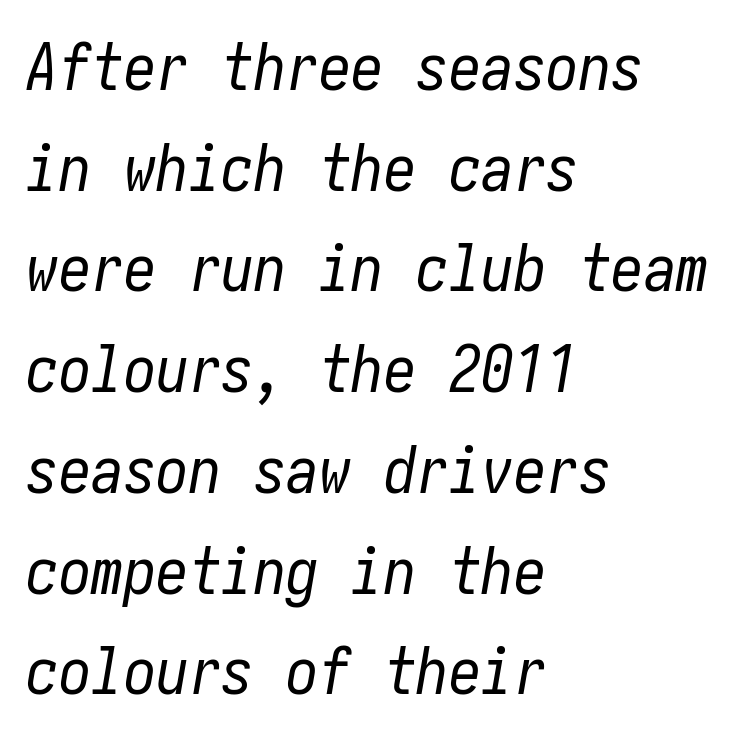
Q: Is the text bold? A: No.
Q: Is the text italic (slanted)? A: Yes, it leans right by about 10 degrees.
Q: Is the text underlined? A: No.
Q: How is the paragraph aligned? A: Left-aligned.
Q: Is the spacing between letters normal or unusually wide? A: Normal.
Q: Is the spacing between lines tight, normal or loose? A: Normal.
Q: Width (condensed, normal, or wide)? A: Condensed.
Q: Stroke contrast? A: Low.
Q: x-height? A: Medium.
